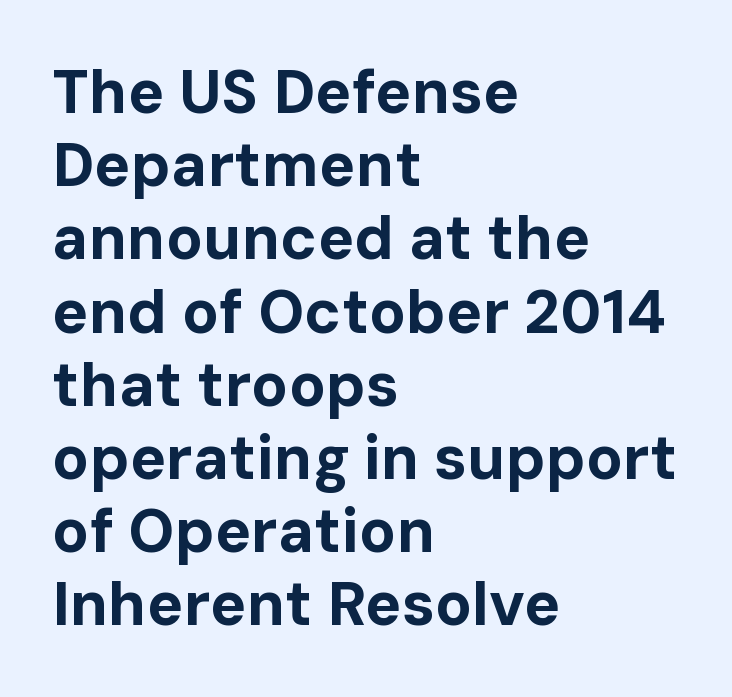
{"serif": "no", "italic": "no", "bold": "yes", "weight": "bold", "width": "normal", "stroke_contrast": "low", "x_height": "medium", "monospaced": "no", "underline": "no", "align": "left", "line_spacing_ratio": 1.2, "letter_spacing": "normal", "letter_spacing_em": 0.0, "glyph_px": 61}
